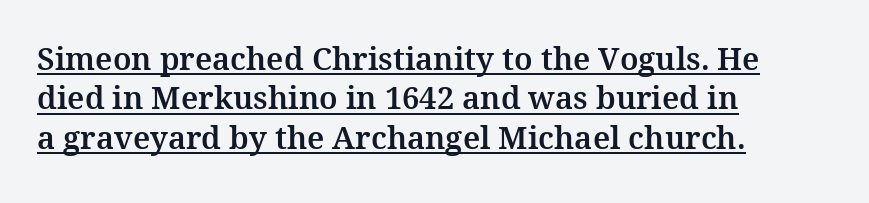
The image shows 31 px serif type, upright; set left-aligned, normal line spacing (1.27x), normal letter spacing, underlined; medium stroke contrast and a medium x-height.
